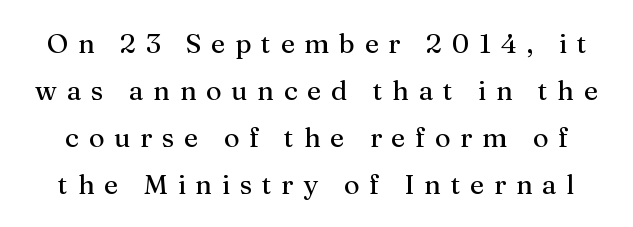
{"italic": "no", "underline": "no", "line_spacing_ratio": 1.74, "letter_spacing": "wide", "letter_spacing_em": 0.36, "glyph_px": 27}
